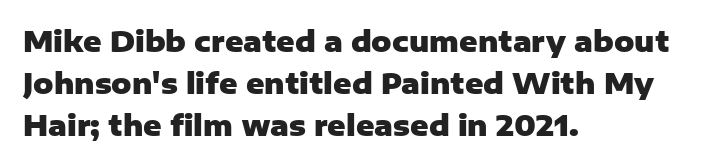
Normally led — the rows are evenly, conventionally spaced. A roman cut, with each character standing at attention. Each word holds together tightly as a unit, with standard inter-letter gaps. Unlike a traditional serif, this face leaves its strokes unadorned.
